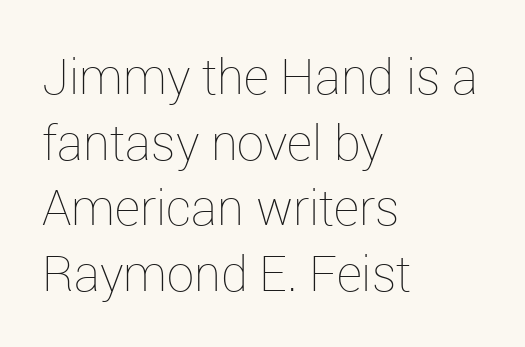
The image shows 49 px thin type, upright; set left-aligned, normal line spacing (1.34x), normal letter spacing, not underlined; low stroke contrast and a medium x-height.
